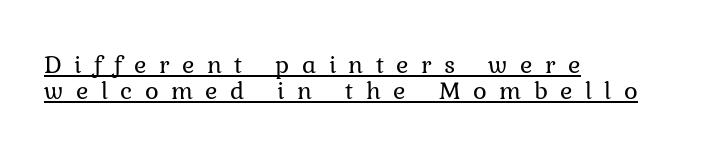
Q: Is the text bold? A: No.
Q: Is the text italic (slanted)? A: No, it is upright.
Q: Is the text underlined? A: Yes.
Q: How is the paragraph aligned? A: Left-aligned.
Q: Is the spacing between letters normal or unusually wide? A: Unusually wide.
Q: Is the spacing between lines tight, normal or loose? A: Tight.
